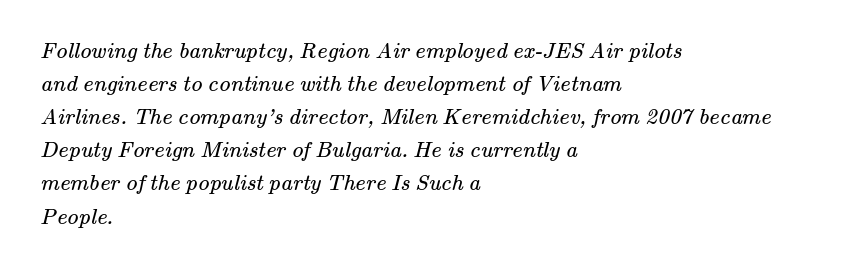
The image shows 23 px text type; set left-aligned, normal line spacing (1.44x), normal letter spacing, not underlined.
